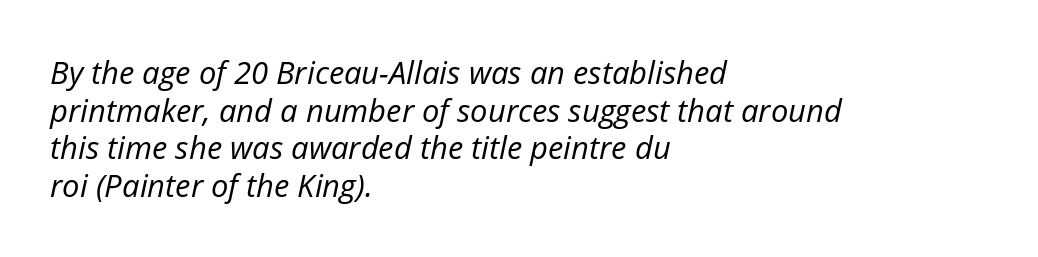
Underlining? Definitely not there. Words appear dense and cohesive because spacing is normal. Vertical stems look standard width or narrower in stroke. The font's italic variant was chosen for this text.
